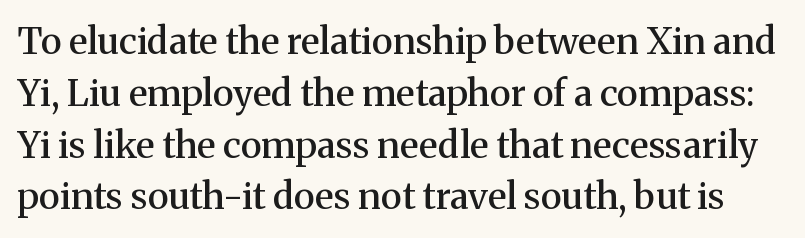
The image shows 37 px semibold serif type, upright; set normal line spacing (1.4x), normal letter spacing, not underlined; medium stroke contrast and a medium x-height.
